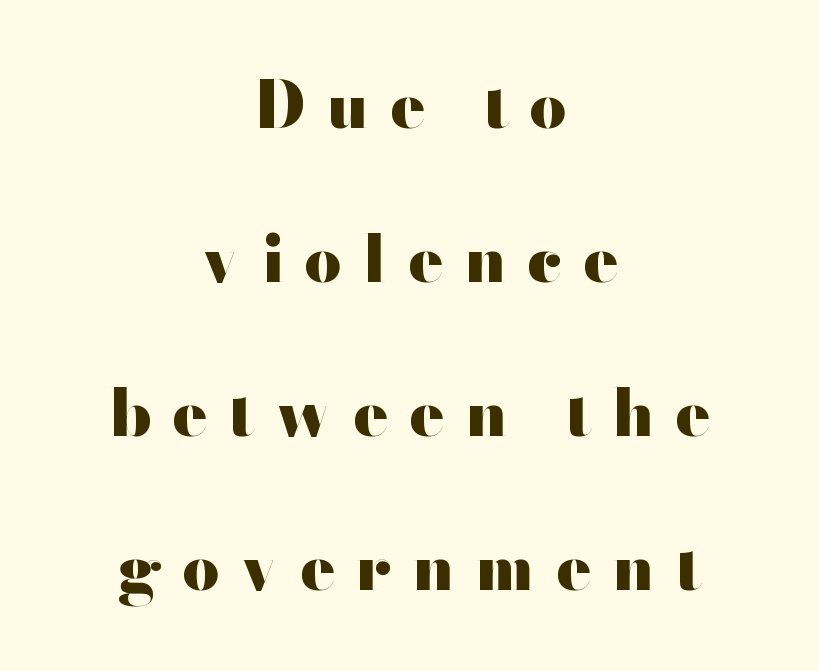
Q: Is the text bold? A: Yes.
Q: Is the text italic (slanted)? A: No, it is upright.
Q: Is the typeface a serif or a sans-serif typeface? A: Sans-serif.
Q: Is the text underlined? A: No.
Q: How is the paragraph aligned? A: Centered.
Q: Is the spacing between letters normal or unusually wide? A: Unusually wide.
Q: Is the spacing between lines tight, normal or loose? A: Loose.
Q: Width (condensed, normal, or wide)? A: Wide.
Q: Stroke contrast? A: High.
Q: x-height? A: Small.
Q: Monospaced? A: No.
